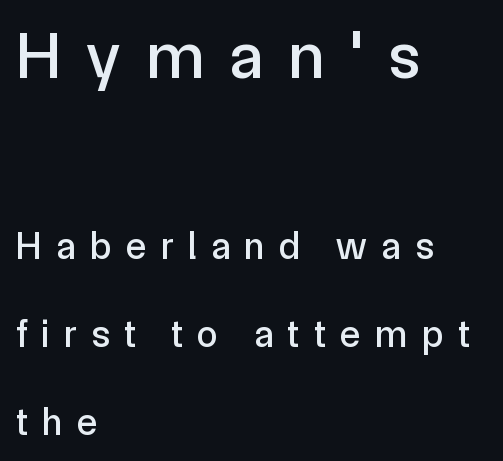
Q: Is the text italic (slanted)? A: No, it is upright.
Q: Is the typeface a serif or a sans-serif typeface? A: Sans-serif.
Q: Is the text underlined? A: No.
Q: How is the paragraph aligned? A: Left-aligned.
Q: Is the spacing between letters normal or unusually wide? A: Unusually wide.
Q: Is the spacing between lines tight, normal or loose? A: Loose.
Q: Which block of text is set in a larger size, the first (top) or the second (bottom)? A: The first (top) one.
Q: Width (condensed, normal, or wide)? A: Normal.
Q: x-height? A: Medium.
Q: Monospaced? A: No.
